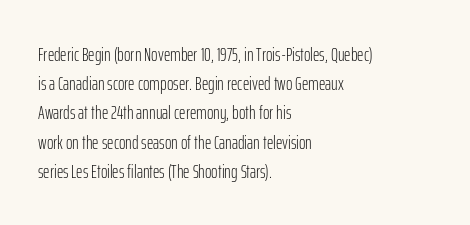
The image shows 20 px text type, upright; set left-aligned, normal line spacing (1.46x), normal letter spacing, not underlined.
